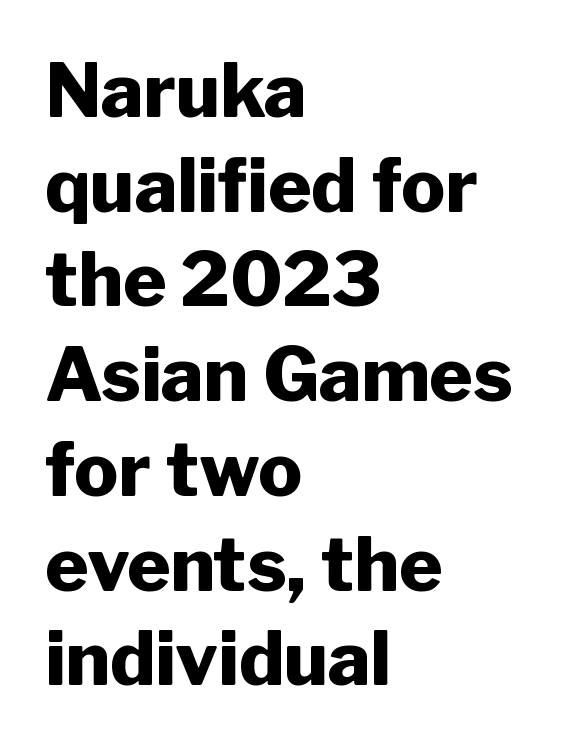
Q: Is the text bold? A: Yes.
Q: Is the text italic (slanted)? A: No, it is upright.
Q: Is the typeface a serif or a sans-serif typeface? A: Sans-serif.
Q: Is the text underlined? A: No.
Q: How is the paragraph aligned? A: Left-aligned.
Q: Is the spacing between letters normal or unusually wide? A: Normal.
Q: Is the spacing between lines tight, normal or loose? A: Normal.
Q: Width (condensed, normal, or wide)? A: Normal.
Q: Stroke contrast? A: Low.
Q: x-height? A: Medium.
Q: Monospaced? A: No.
